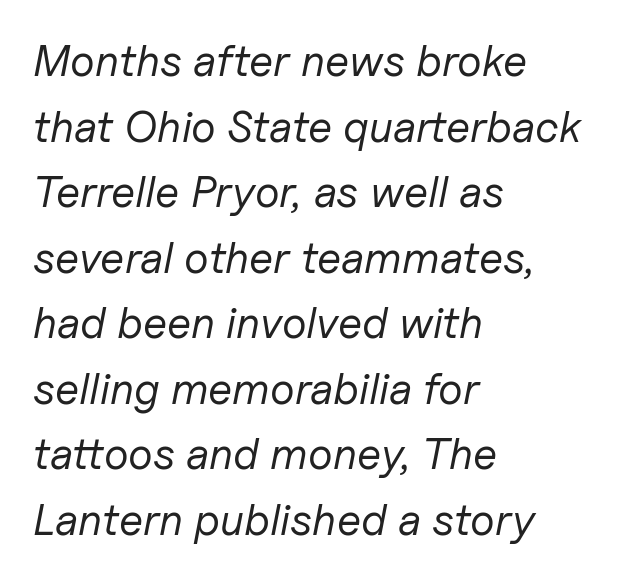
How are the letters spaced? Ordinarily, with no added tracking. Has an underline been added? It has not. When letters slant like this, we call the style italic. Is this a heavy cut? Hardly; it is regular or lighter. Compared with a centered layout, this one pins lines to the left instead. This sample has the flowing, uneven cadence of proportional lettering.
